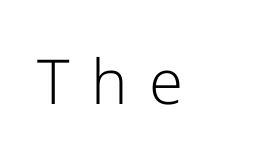
The image shows 62 px light sans-serif type, upright; set unusually wide letter spacing (+0.35 em), not underlined; low stroke contrast and a medium x-height.
